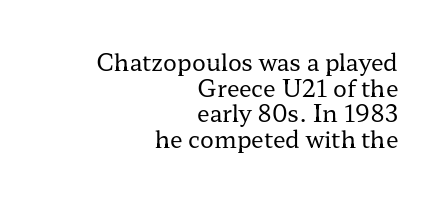
The typography opts for an upright posture over an oblique one. The letterforms sit at book weight or below. Inter-character spacing is left at the font's built-in metrics. Lines of text with bare space underneath. A typesetter would call this leading minimal, almost set solid. Caption: multi-line text, flush right, ragged left.
